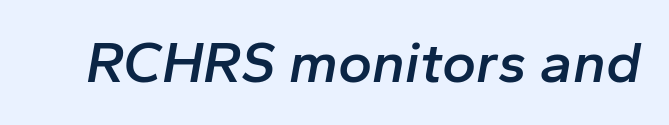
{"italic": "yes", "lean": "right", "slant_degrees": 10, "bold": "semi", "weight": "semibold", "width": "normal", "stroke_contrast": "low", "x_height": "medium", "monospaced": "no", "underline": "no", "letter_spacing": "normal", "letter_spacing_em": 0.0, "glyph_px": 58}
